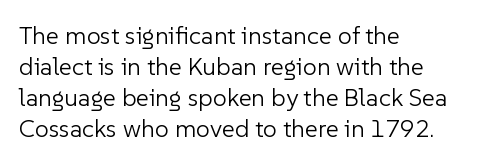
A light-to-regular cut is what we see here. Clear beneath every line of the passage. Vertical strokes here are truly vertical. The passage shown has conventional tracking throughout. Leftover space on each line is placed entirely after the last word.
